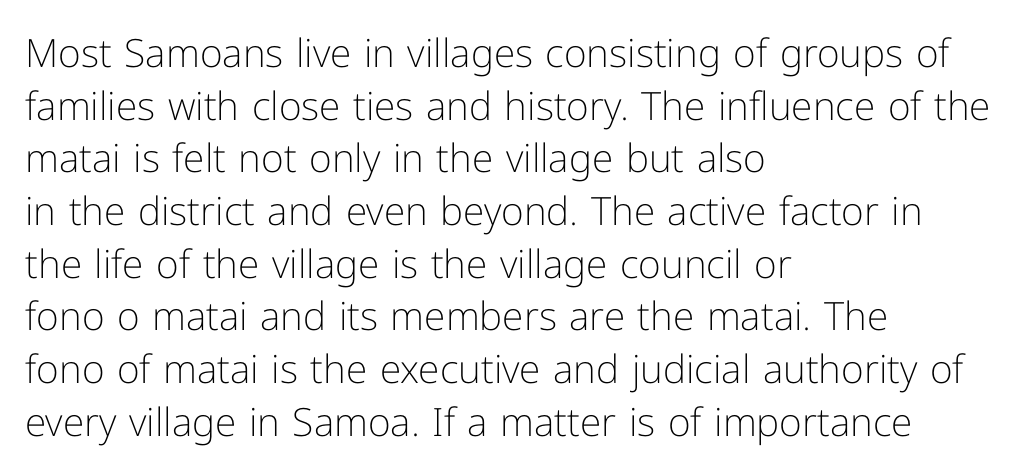
Descenders are the only things crossing below the line. Caption: standard tracking, unaltered. Examine the stroke ends and you'll find no serifs. Honestly, the row spacing looks completely unremarkable.
